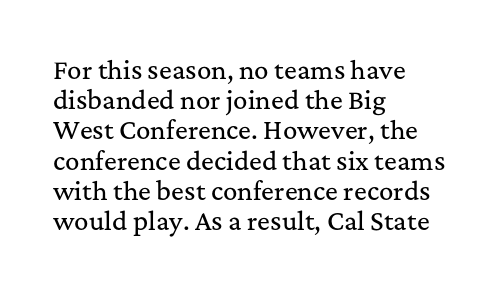
Leading: standard. Ascenders rise straight up at ninety degrees. The text block is weighted toward the left margin, trailing off unevenly rightward. Default kerning and tracking; the words read as compact shapes. Underlining? Definitely not there.
